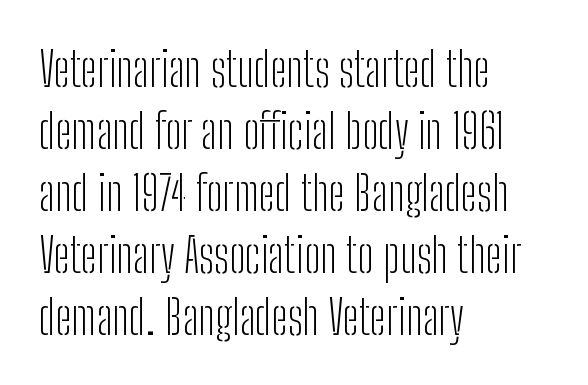
The image shows 48 px light, condensed sans-serif type, upright; set left-aligned, normal line spacing (1.29x), normal letter spacing, not underlined; low stroke contrast and a medium x-height.
